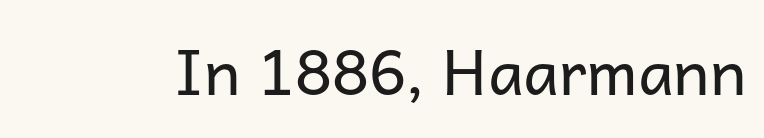
The image shows 63 px regular-weight sans-serif type, upright; set normal letter spacing, not underlined; low stroke contrast and a medium x-height.
